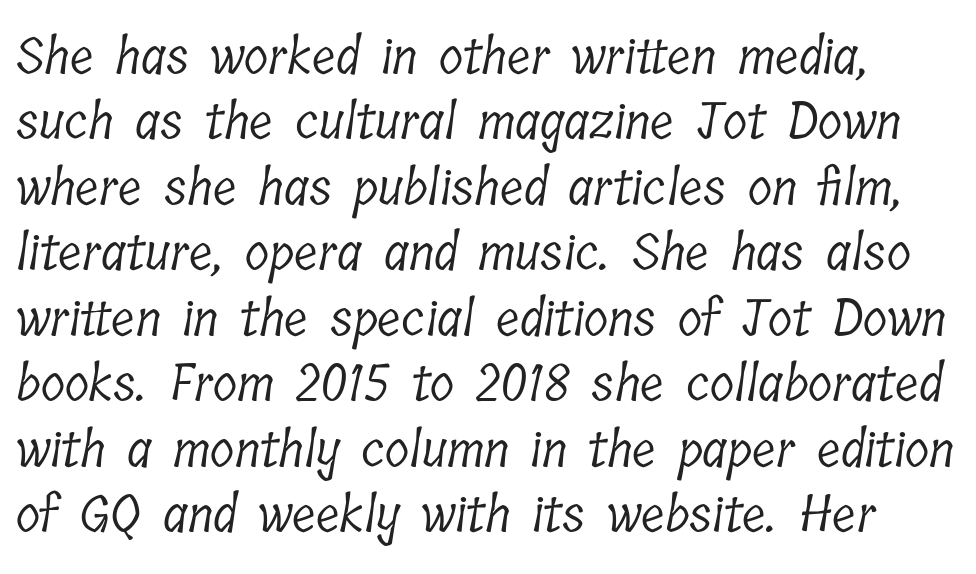
Q: Is the text bold? A: No.
Q: Is the typeface a serif or a sans-serif typeface? A: Serif.
Q: Is the text underlined? A: No.
Q: Is the spacing between letters normal or unusually wide? A: Normal.
Q: Is the spacing between lines tight, normal or loose? A: Normal.
Q: Width (condensed, normal, or wide)? A: Condensed.
Q: Stroke contrast? A: Low.
Q: x-height? A: Medium.
Q: Monospaced? A: No.
